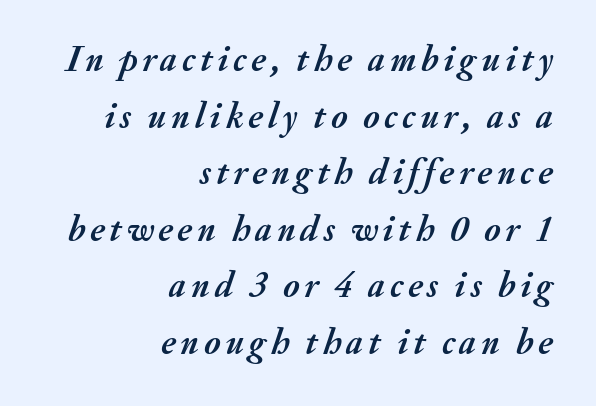
The image shows 36 px semibold type, italic (leaning right); set right-aligned, normal line spacing (1.57x), not underlined; medium stroke contrast and a small x-height.
